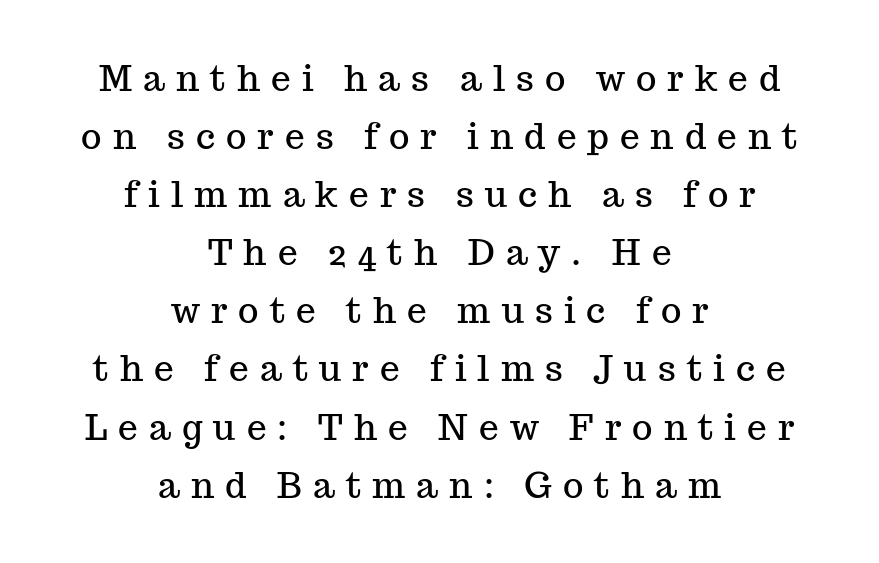
The paragraph has two soft edges and a firm central axis. The passage shown is not underscored anywhere. Old-style or modern, the face here clearly has serifs. Each new line begins a customary step beneath the previous one. When letters stand straight like this, we call the style roman or upright.
